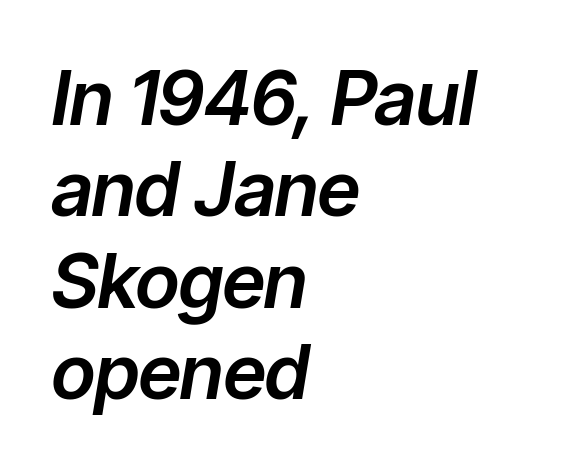
{"italic": "yes", "lean": "right", "slant_degrees": 9, "width": "normal", "stroke_contrast": "low", "x_height": "medium", "monospaced": "no", "underline": "no", "align": "left", "line_spacing_ratio": 1.22, "letter_spacing": "normal", "letter_spacing_em": 0.0, "glyph_px": 75}
